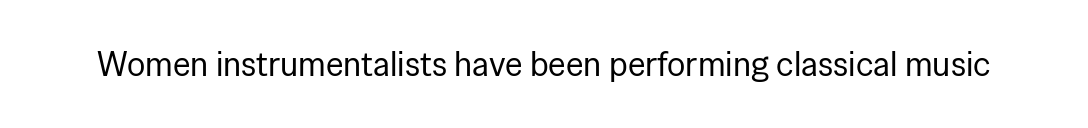
The image shows 34 px regular-weight sans-serif type, upright; set normal letter spacing, not underlined; low stroke contrast and a medium x-height.
